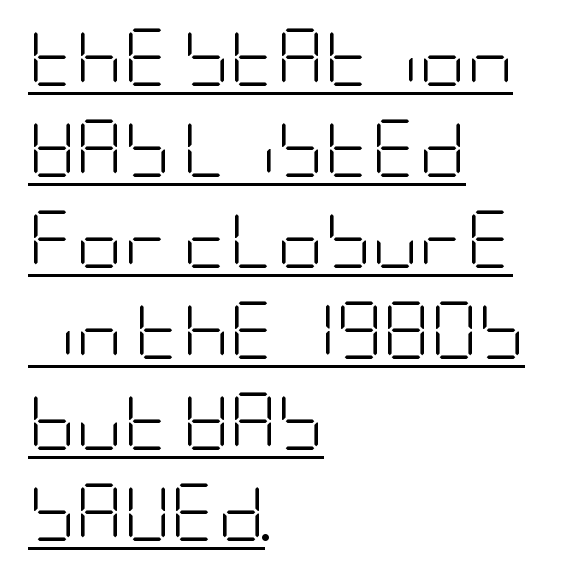
Q: Is the text bold? A: No.
Q: Is the text italic (slanted)? A: No, it is upright.
Q: Is the typeface a serif or a sans-serif typeface? A: Sans-serif.
Q: Is the text underlined? A: Yes.
Q: How is the paragraph aligned? A: Left-aligned.
Q: Is the spacing between letters normal or unusually wide? A: Normal.
Q: Is the spacing between lines tight, normal or loose? A: Normal.
Q: Width (condensed, normal, or wide)? A: Condensed.
Q: Stroke contrast? A: Low.
Q: x-height? A: Large.
